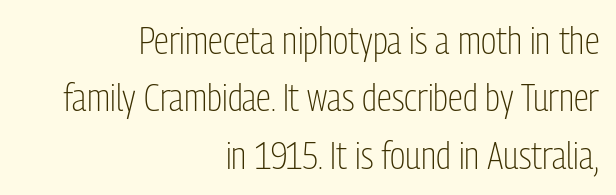
{"serif": "no", "italic": "no", "bold": "no", "weight": "light", "width": "condensed", "stroke_contrast": "low", "x_height": "medium", "monospaced": "no", "underline": "no", "align": "right", "line_spacing": "normal", "line_spacing_ratio": 1.51, "letter_spacing": "normal", "letter_spacing_em": 0.0, "glyph_px": 38}
